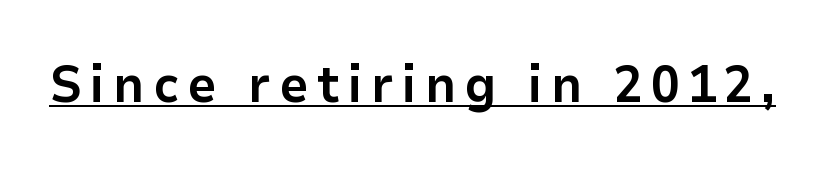
Every stem runs plumb, perpendicular to the baseline. Spacing verdict: proportional, widths tailored to each character. The rendering uses a bold face; every stroke is thick and dark. This sample uses a sans-serif face. Underlined type.
